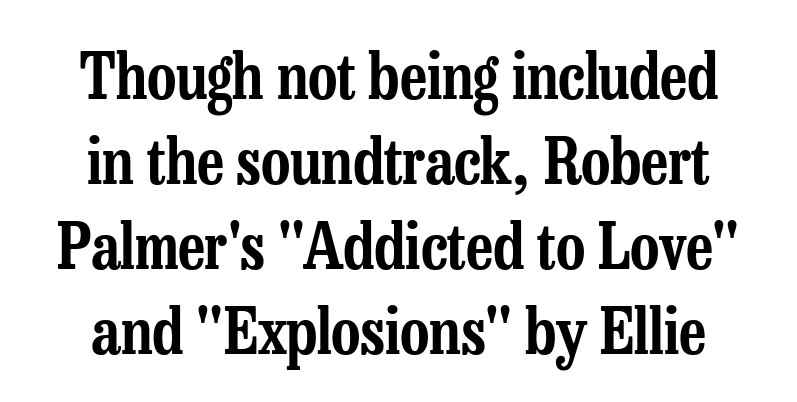
Q: Is the text italic (slanted)? A: No, it is upright.
Q: Is the typeface a serif or a sans-serif typeface? A: Serif.
Q: Is the text underlined? A: No.
Q: How is the paragraph aligned? A: Centered.
Q: Is the spacing between letters normal or unusually wide? A: Normal.
Q: Is the spacing between lines tight, normal or loose? A: Normal.
Q: Width (condensed, normal, or wide)? A: Condensed.
Q: Stroke contrast? A: Low.
Q: x-height? A: Medium.
Q: Monospaced? A: No.
